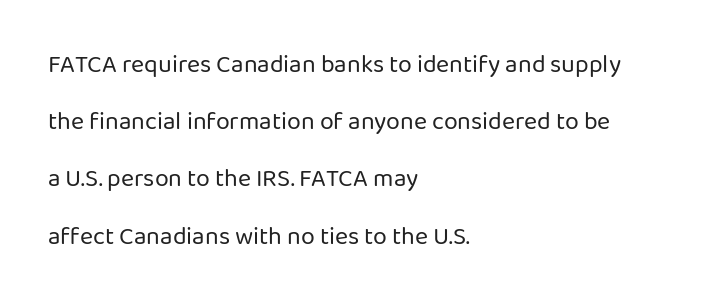
Q: Is the text bold? A: No.
Q: Is the text italic (slanted)? A: No, it is upright.
Q: Is the text underlined? A: No.
Q: How is the paragraph aligned? A: Left-aligned.
Q: Is the spacing between letters normal or unusually wide? A: Normal.
Q: Is the spacing between lines tight, normal or loose? A: Loose.
